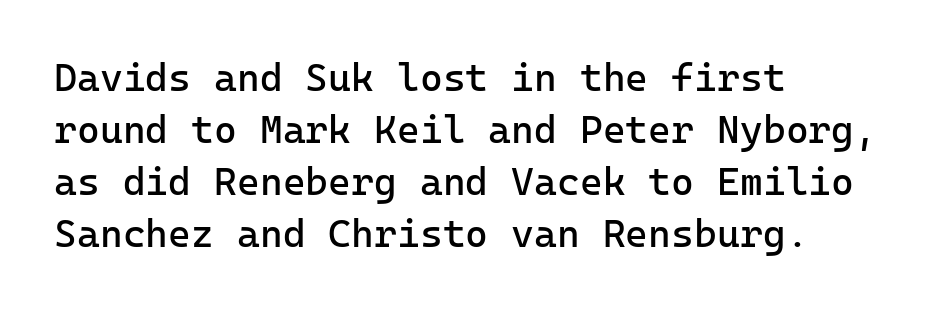
{"serif": "no", "italic": "no", "bold": "no", "weight": "regular", "width": "normal", "stroke_contrast": "low", "x_height": "medium", "underline": "no", "align": "left", "line_spacing": "normal", "line_spacing_ratio": 1.33, "letter_spacing": "normal", "letter_spacing_em": 0.0, "glyph_px": 39}
